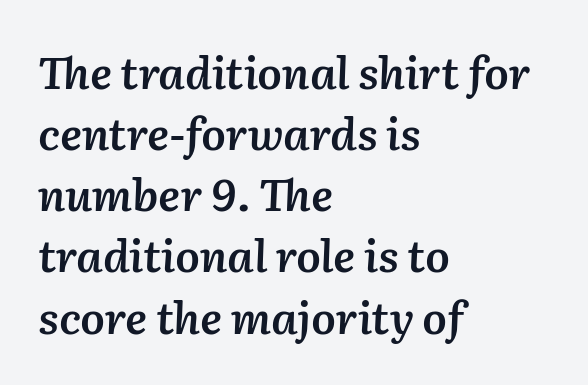
The image shows 44 px semibold type, italic (leaning right); set left-aligned, normal line spacing (1.39x), normal letter spacing, not underlined; medium stroke contrast and a medium x-height.
